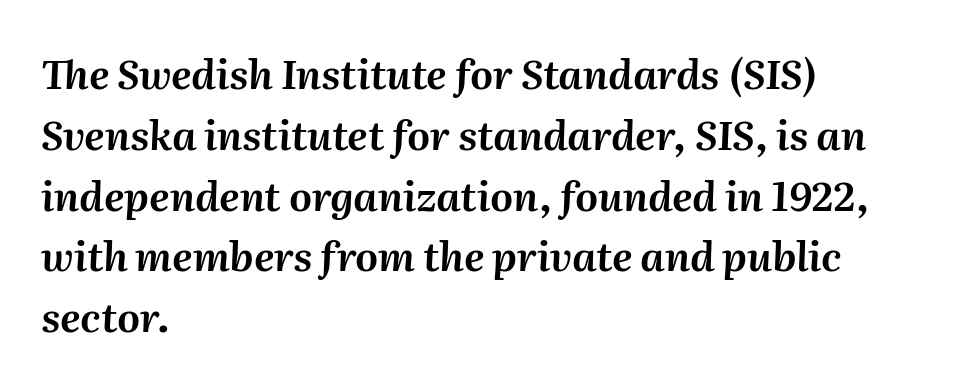
Looking at the ascenders, they clearly lean. Check the space under the baseline: it is left empty. One-word summary of the alignment: left. Each new line begins a customary step beneath the previous one. You could call the tracking neutral — neither tight nor loose.
